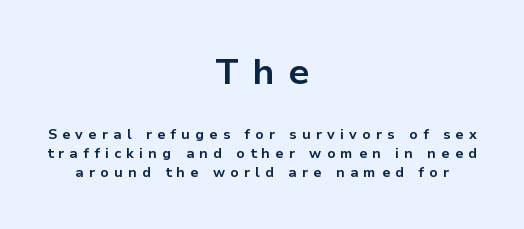
{"serif": "no", "italic": "no", "bold": "yes", "weight": "bold", "width": "normal", "stroke_contrast": "low", "x_height": "medium", "monospaced": "no", "underline": "no", "align": "center", "line_spacing": "normal", "line_spacing_ratio": 1.34, "letter_spacing": "wide", "letter_spacing_em": 0.37, "larger_block": "first", "size_ratio": 2.57, "glyph_px": 36}
